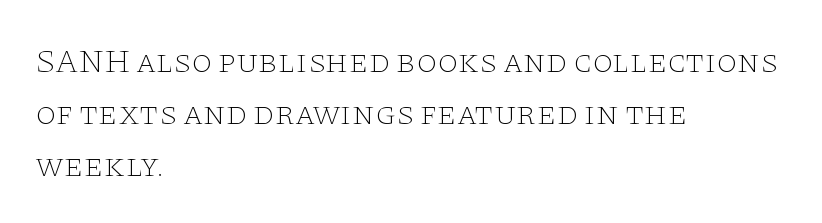
Posture: upright roman. Is the type heavy? It reads as light-to-regular instead. Looks like regular typesetting: each glyph gets only the width it needs. The glyphs are unaccompanied by any horizontal stroke below them.
